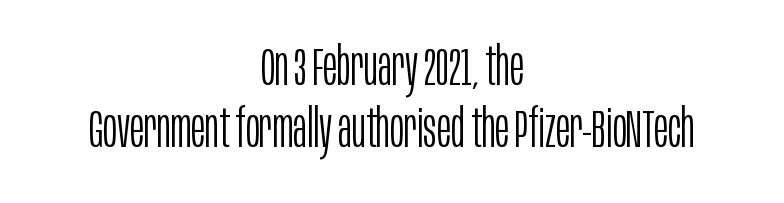
{"serif": "no", "italic": "no", "bold": "no", "weight": "light", "width": "condensed", "stroke_contrast": "low", "x_height": "large", "monospaced": "no", "underline": "no", "align": "center", "line_spacing_ratio": 1.17, "letter_spacing": "normal", "letter_spacing_em": 0.0, "glyph_px": 53}
